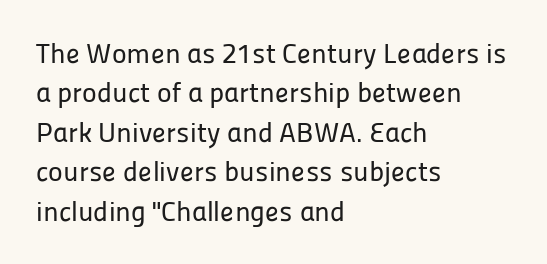
The line texture is even and compact thanks to regular tracking. Note the varied advance widths — an 'i' is clearly narrower than an 'm'. The foot of each line stays bare and open. Serifs: no, the terminals of the letterforms are clean. Compared with typical paragraphs, the rows here are spaced about the same.
